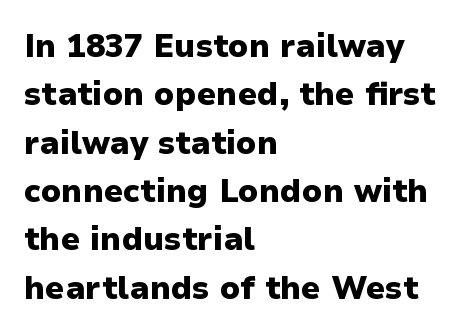
{"serif": "no", "italic": "no", "bold": "yes", "weight": "heavy", "width": "normal", "stroke_contrast": "low", "x_height": "medium", "monospaced": "no", "underline": "no", "align": "left", "line_spacing": "normal", "line_spacing_ratio": 1.51, "letter_spacing": "normal", "letter_spacing_em": 0.0, "glyph_px": 32}
